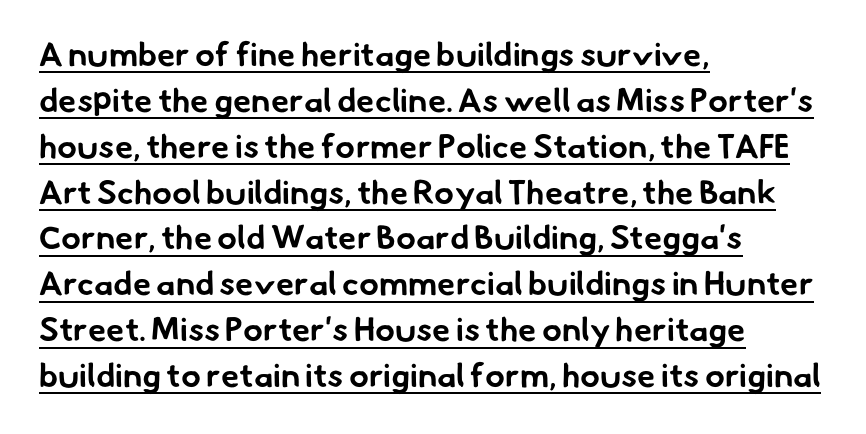
This sample carries an underscore along the baseline area. A typesetter would call this leading conventional body-copy spacing. These lines are composed in type without serifs. The paragraph shown leans on its left margin.
